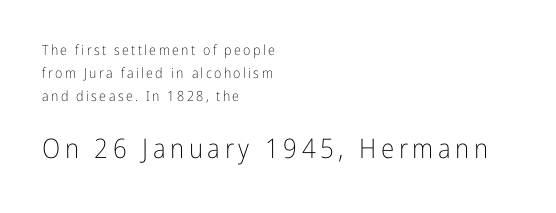
A normal amount of white space separates one row of letters from the next. The paragraph has a hard left edge and a soft right edge. The second block has been scaled up relative to the first. Do the letters lean? They stand straight. Lines of text with bare space underneath. This reads as an unemphasized weight, regular at the heaviest.
